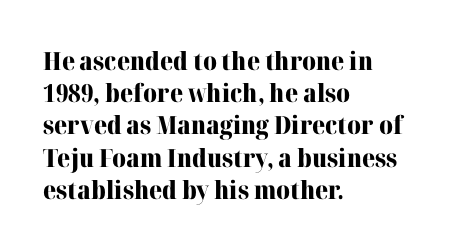
Q: Is the text bold? A: Yes.
Q: Is the text italic (slanted)? A: No, it is upright.
Q: Is the text underlined? A: No.
Q: How is the paragraph aligned? A: Left-aligned.
Q: Is the spacing between letters normal or unusually wide? A: Normal.
Q: Is the spacing between lines tight, normal or loose? A: Normal.
